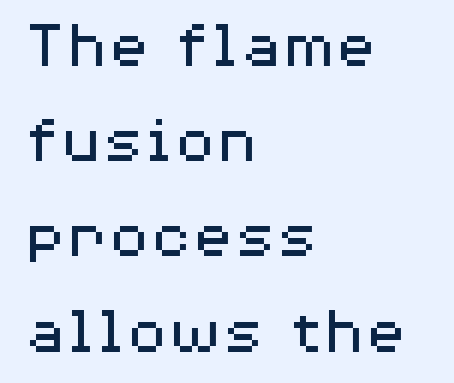
{"serif": "no", "italic": "no", "bold": "no", "weight": "regular", "width": "wide", "stroke_contrast": "medium", "x_height": "medium", "monospaced": "no", "underline": "no", "align": "left", "line_spacing": "normal", "line_spacing_ratio": 1.38, "letter_spacing": "normal", "letter_spacing_em": 0.0, "glyph_px": 69}
